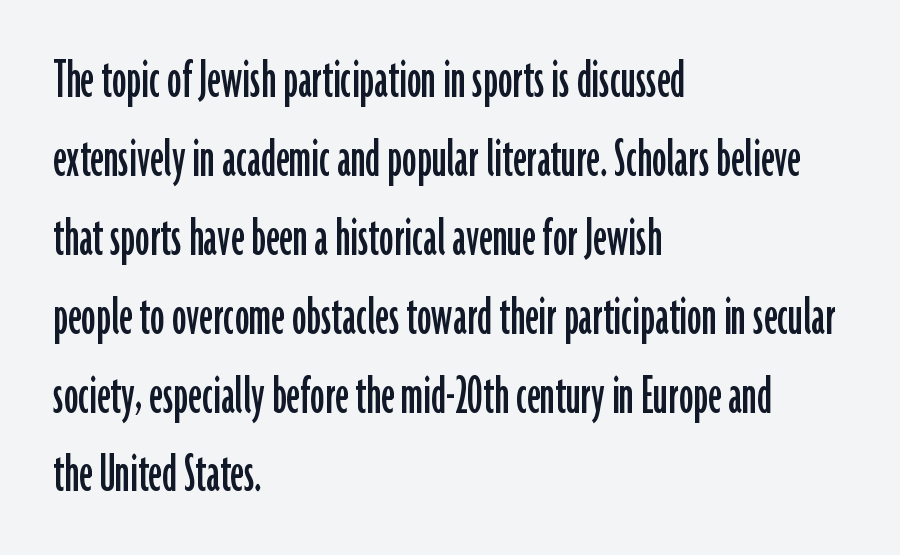
Q: Is the text italic (slanted)? A: No, it is upright.
Q: Is the typeface a serif or a sans-serif typeface? A: Sans-serif.
Q: Is the text underlined? A: No.
Q: How is the paragraph aligned? A: Left-aligned.
Q: Is the spacing between letters normal or unusually wide? A: Normal.
Q: Is the spacing between lines tight, normal or loose? A: Normal.
Q: Width (condensed, normal, or wide)? A: Condensed.
Q: Stroke contrast? A: Low.
Q: x-height? A: Medium.
Q: Monospaced? A: No.
